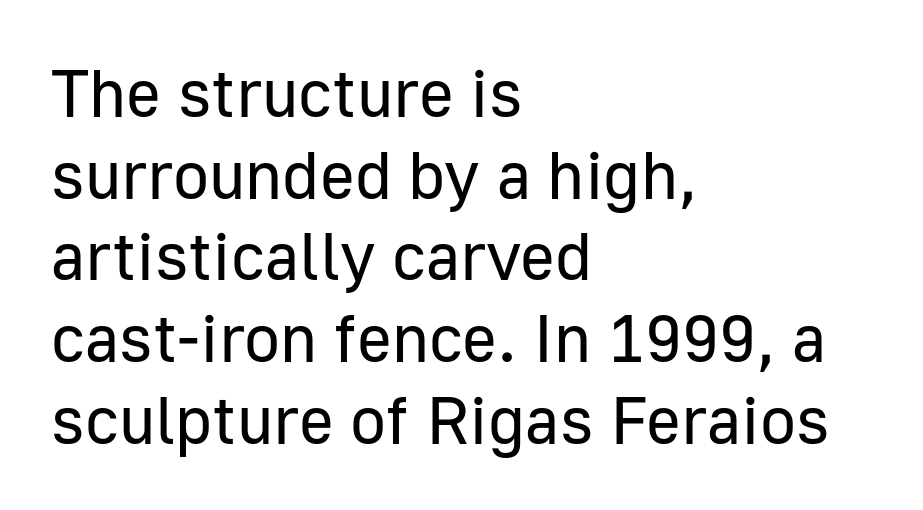
Q: Is the text bold? A: No.
Q: Is the text italic (slanted)? A: No, it is upright.
Q: Is the typeface a serif or a sans-serif typeface? A: Sans-serif.
Q: Is the text underlined? A: No.
Q: How is the paragraph aligned? A: Left-aligned.
Q: Is the spacing between letters normal or unusually wide? A: Normal.
Q: Width (condensed, normal, or wide)? A: Normal.
Q: Stroke contrast? A: Low.
Q: x-height? A: Medium.
Q: Monospaced? A: No.
